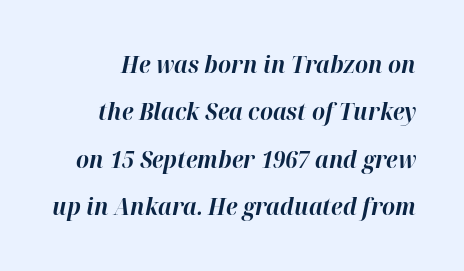
This sample uses an oblique cut, with every glyph tilted off the vertical. You could fit nearly another row in the gap between these rows. The words here are not underlined. Set as a true bold cut, around the 700 mark. Spacing between characters is what you'd get straight out of the box.
